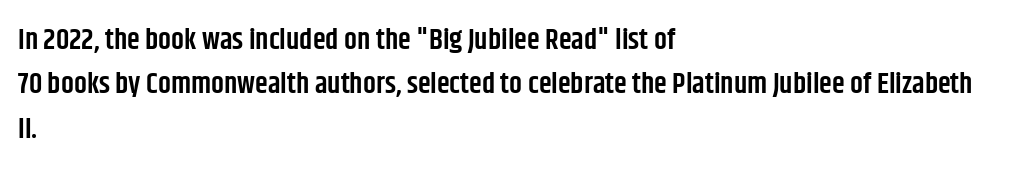
The image shows 29 px semibold, condensed sans-serif type, upright; set left-aligned, normal line spacing (1.53x), normal letter spacing, not underlined; low stroke contrast and a large x-height.
